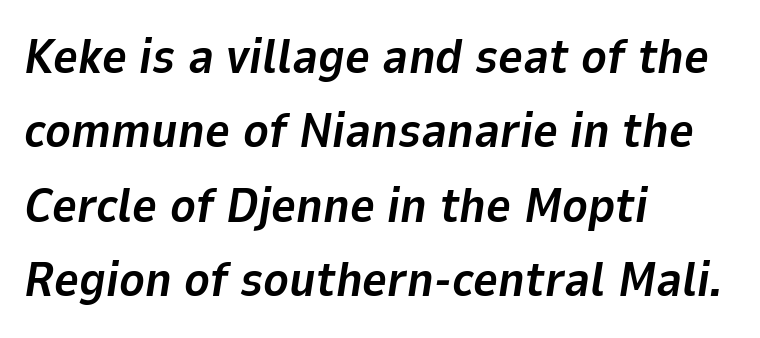
When letters slant like this, we call the style italic. The letters sit at their default tracking, neither squeezed nor spread. Weight check: bold — yes, fully. Spacing verdict: proportional, widths tailored to each character. Decoration check: the copy has no underline. Leading: standard.
